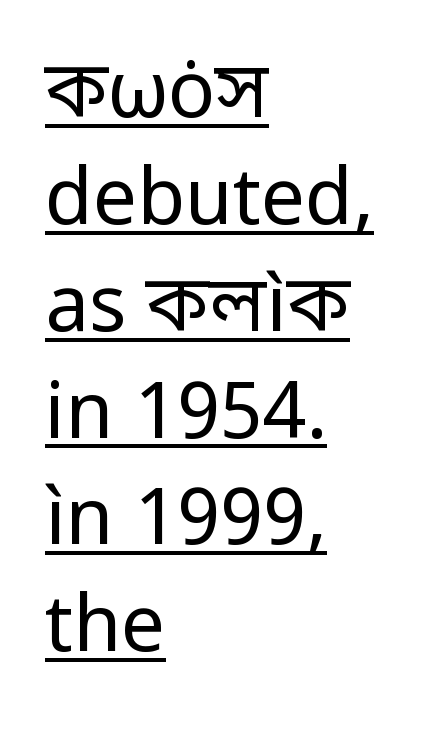
The image shows 78 px regular-weight sans-serif type, upright; set left-aligned, normal line spacing (1.37x), normal letter spacing, underlined; low stroke contrast and a medium x-height.
